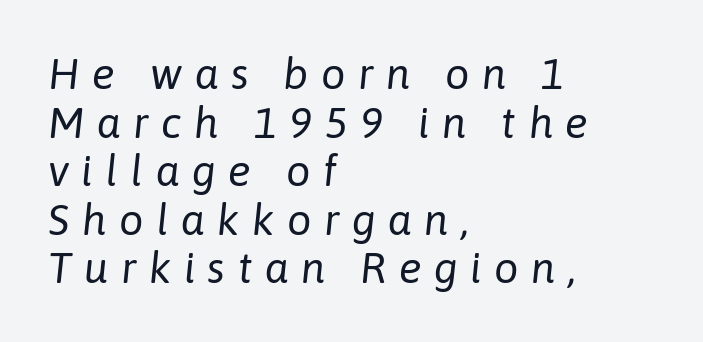
The image shows 43 px regular-weight type, italic (leaning right); set left-aligned, tight line spacing (1.13x), unusually wide letter spacing (+0.29 em), not underlined; low stroke contrast and a medium x-height.
